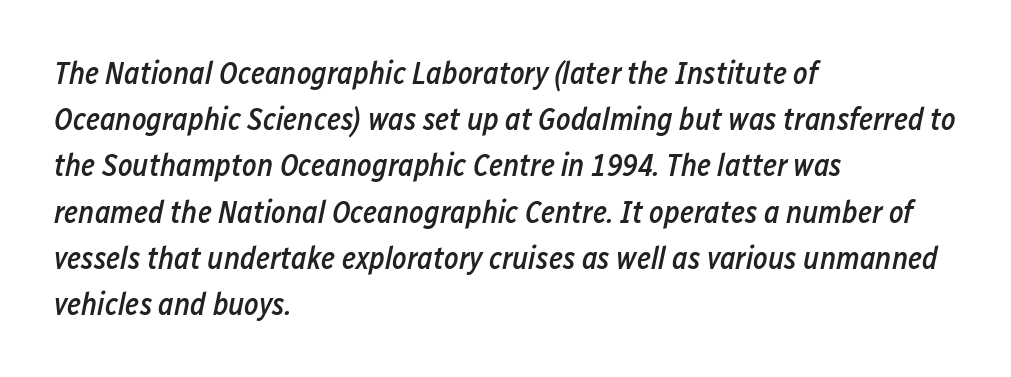
{"italic": "yes", "lean": "right", "slant_degrees": 12, "bold": "semi", "weight": "semibold", "width": "condensed", "stroke_contrast": "low", "x_height": "medium", "monospaced": "no", "underline": "no", "align": "left", "line_spacing": "normal", "line_spacing_ratio": 1.49, "letter_spacing": "normal", "letter_spacing_em": 0.0, "glyph_px": 31}
